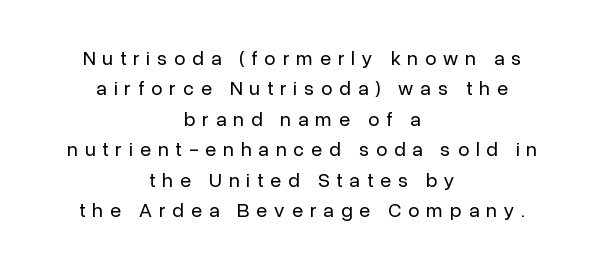
Q: Is the text bold? A: No.
Q: Is the text italic (slanted)? A: No, it is upright.
Q: Is the text underlined? A: No.
Q: How is the paragraph aligned? A: Centered.
Q: Is the spacing between letters normal or unusually wide? A: Unusually wide.
Q: Is the spacing between lines tight, normal or loose? A: Normal.
